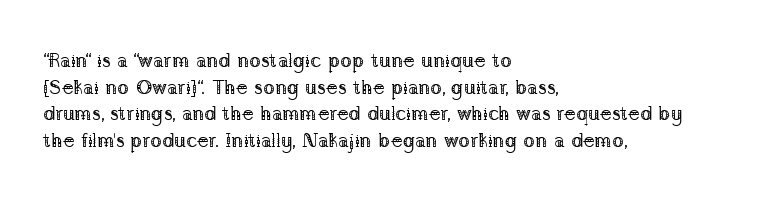
The image shows 20 px text type, upright; set left-aligned, normal line spacing (1.33x), normal letter spacing, not underlined.
